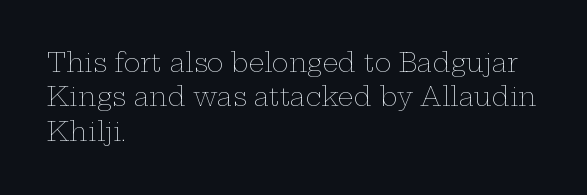
{"italic": "no", "bold": "no", "underline": "no", "align": "left", "line_spacing": "normal", "line_spacing_ratio": 1.38, "letter_spacing": "normal", "letter_spacing_em": 0.0, "glyph_px": 25}
